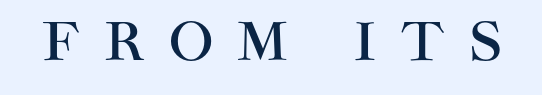
{"serif": "no", "italic": "no", "width": "normal", "stroke_contrast": "high", "x_height": "large", "monospaced": "no", "underline": "no", "letter_spacing": "wide", "letter_spacing_em": 0.49, "glyph_px": 52}
